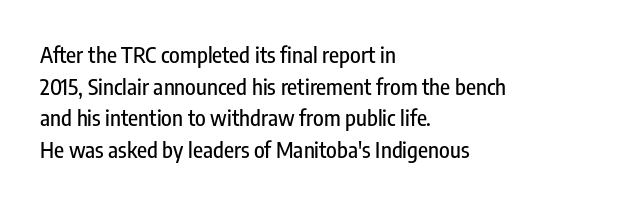
Ordinary non-slanted type is in use. Letter spacing: default. This sample is left-justified, so line endings fall wherever the words run out. Underline: absent. Successive baselines arrive at the customary interval.
